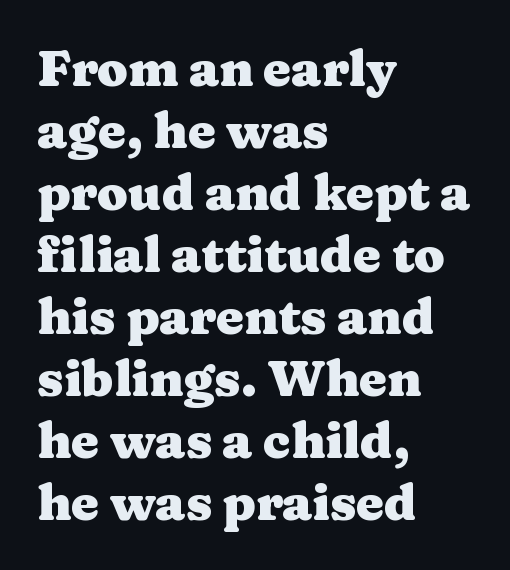
{"serif": "yes", "italic": "no", "bold": "yes", "weight": "heavy", "width": "wide", "stroke_contrast": "medium", "x_height": "medium", "monospaced": "no", "underline": "no", "align": "left", "line_spacing_ratio": 1.24, "letter_spacing": "normal", "letter_spacing_em": 0.0, "glyph_px": 50}
